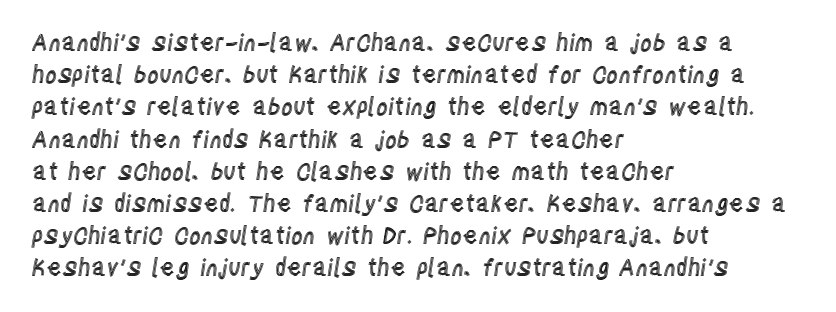
The image shows 23 px text type; set left-aligned, normal line spacing (1.4x), normal letter spacing, not underlined.
